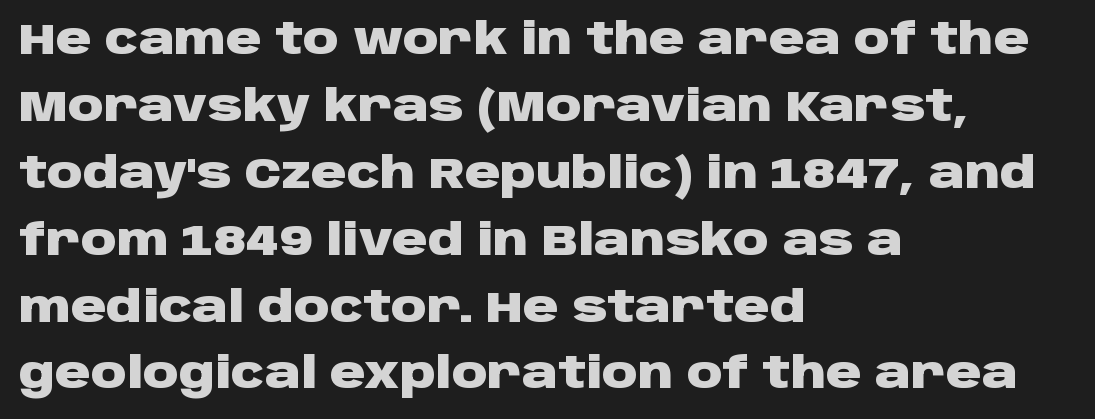
{"serif": "no", "italic": "no", "bold": "yes", "weight": "heavy", "width": "wide", "stroke_contrast": "low", "x_height": "large", "monospaced": "no", "underline": "no", "align": "left", "line_spacing": "normal", "line_spacing_ratio": 1.52, "letter_spacing": "normal", "letter_spacing_em": 0.0, "glyph_px": 44}
